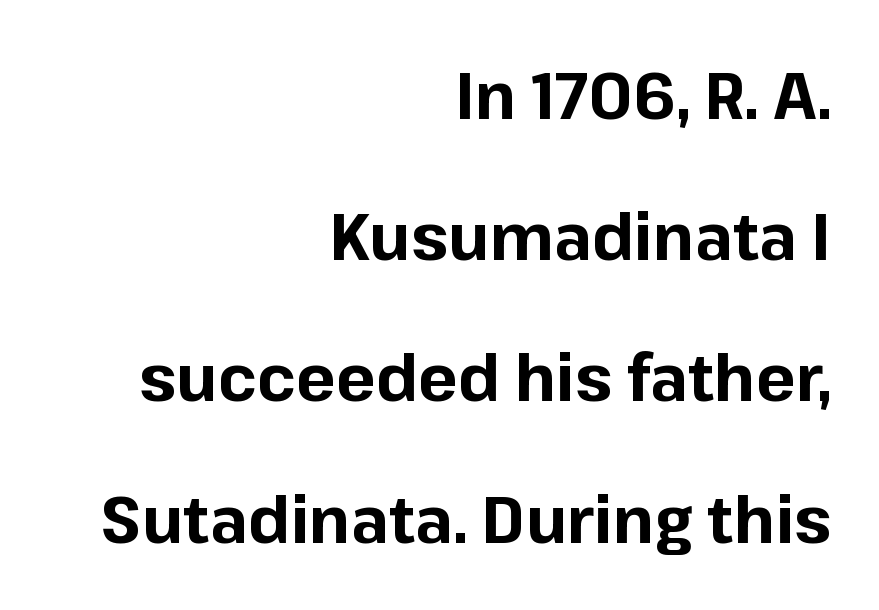
The image shows 66 px bold sans-serif type, upright; set right-aligned, loose line spacing (2.14x), normal letter spacing, not underlined; low stroke contrast and a medium x-height.
